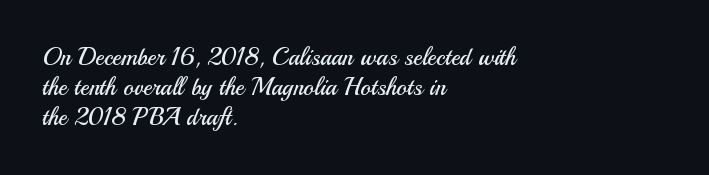
Q: Is the text bold? A: No.
Q: Is the text italic (slanted)? A: Yes.
Q: Is the text underlined? A: No.
Q: How is the paragraph aligned? A: Left-aligned.
Q: Is the spacing between letters normal or unusually wide? A: Normal.
Q: Is the spacing between lines tight, normal or loose? A: Normal.
